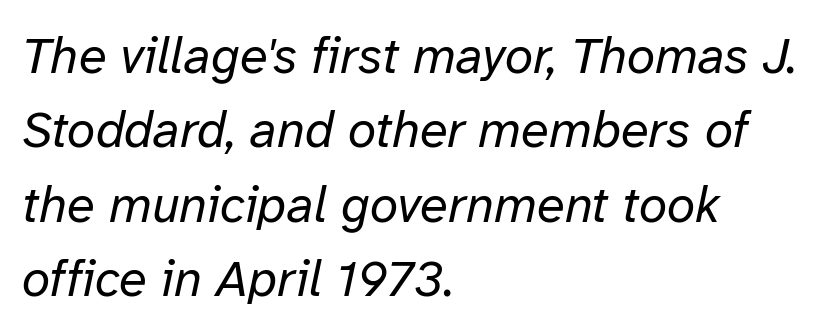
The leading is moderate, giving the passage an even texture. Characters are canted at an angle relative to the baseline's perpendicular. This rendering features lettering with no underline. Is the type heavy? It reads as light-to-regular instead. In terms of letterspacing, this is plain default setting. Compared with a centered layout, this one pins lines to the left instead.
